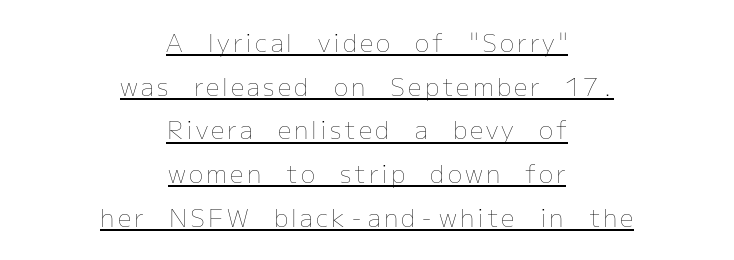
The image shows 24 px text type, upright; set centered, line spacing 1.82x, underlined.
